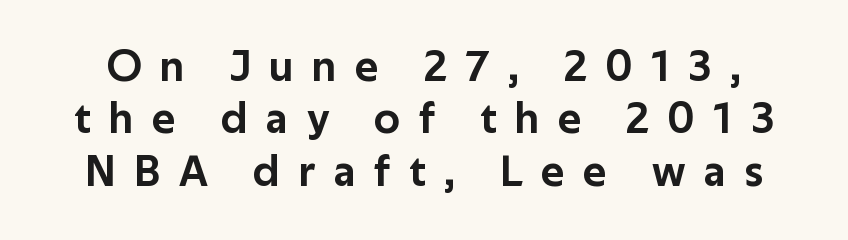
You could not count columns in this text — the font is proportionally spaced. The gap between lines stays unmarked. Loose tracking; the words dissolve into strings of separated letters. Look at the bottom of the vertical strokes: they stop flat, with no serifs. Is there any slant? The stems are plumb.
